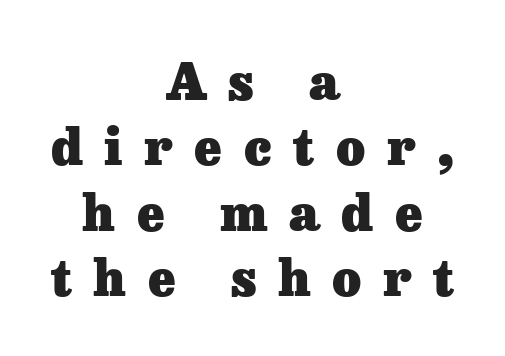
{"serif": "yes", "italic": "no", "bold": "yes", "weight": "heavy", "width": "normal", "stroke_contrast": "low", "x_height": "medium", "monospaced": "no", "underline": "no", "align": "center", "line_spacing": "normal", "line_spacing_ratio": 1.31, "letter_spacing": "wide", "letter_spacing_em": 0.43, "glyph_px": 50}
